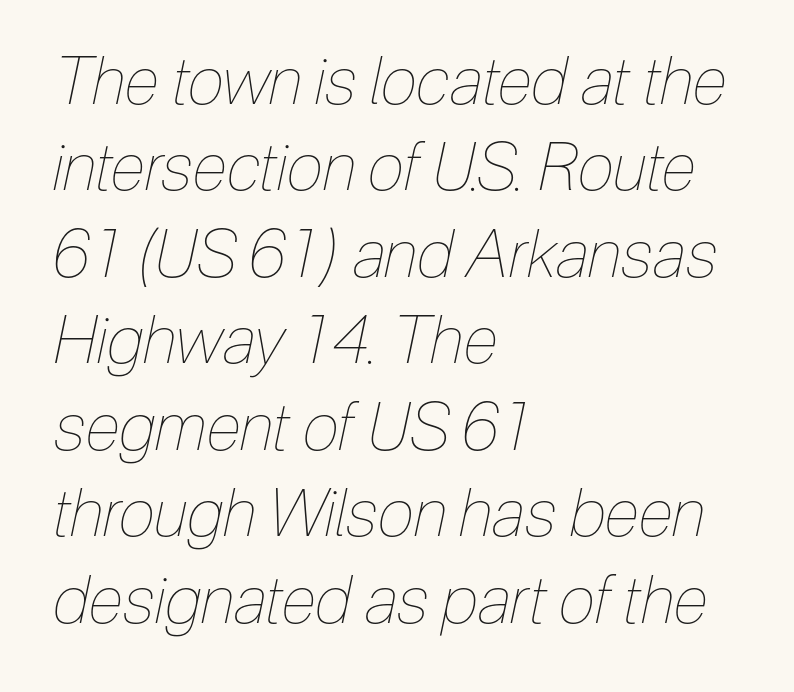
Vertical spacing — default. Every character sits at an angle, as italics do. Summary of weight: not heavy and not bold. Does the copy run flush right? No — it runs flush left. The face used here is proportionally spaced, like ordinary book or web type.
